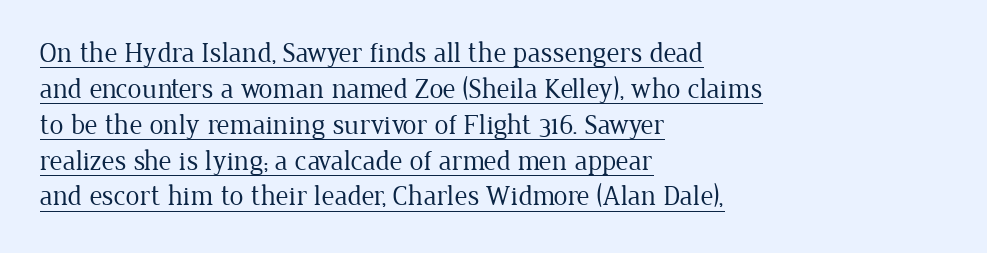
The image shows 28 px regular-weight serif type, upright; set left-aligned, normal line spacing (1.28x), normal letter spacing, underlined; low stroke contrast and a medium x-height.
